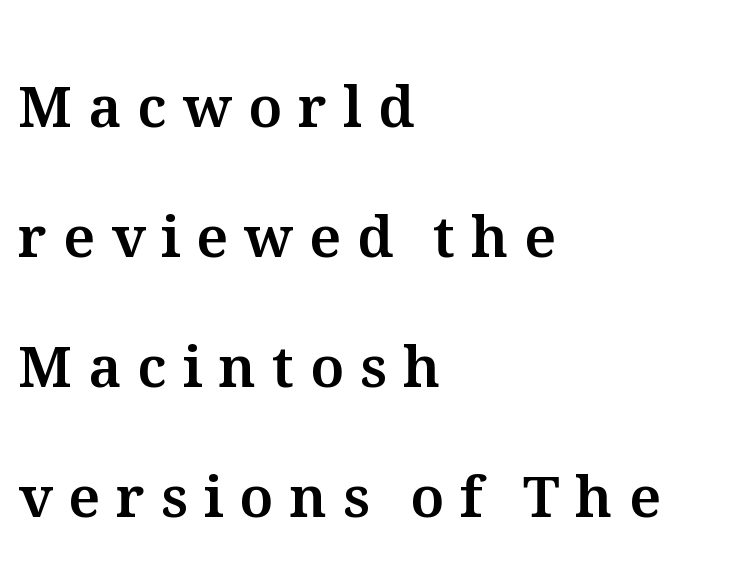
{"italic": "no", "width": "normal", "stroke_contrast": "medium", "x_height": "medium", "monospaced": "no", "underline": "no", "align": "left", "line_spacing": "loose", "line_spacing_ratio": 2.28, "letter_spacing": "wide", "letter_spacing_em": 0.28, "glyph_px": 57}
